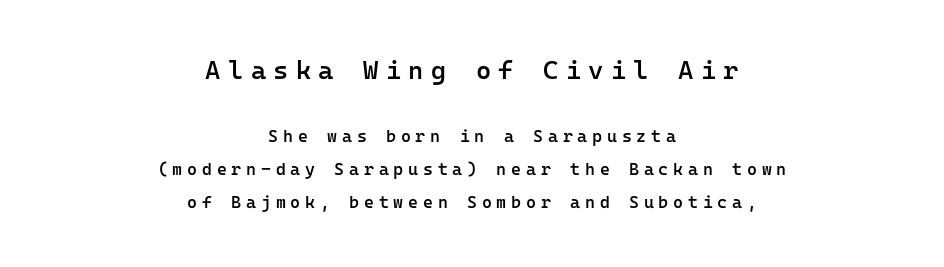
{"italic": "no", "bold": "semi", "underline": "no", "align": "center", "line_spacing": "loose", "line_spacing_ratio": 1.96, "letter_spacing": "wide", "letter_spacing_em": 0.28, "larger_block": "first", "size_ratio": 1.53, "glyph_px": 26}
